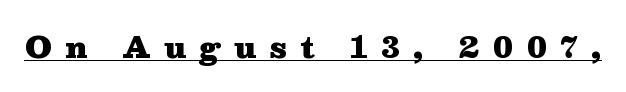
This is underlined copy, the kind a proofreader might mark for attention. This rendering widens character spacing well past its baseline value. These lines were composed using upright roman letters. Each letter keeps its own natural width here, so spacing adapts to shape.
